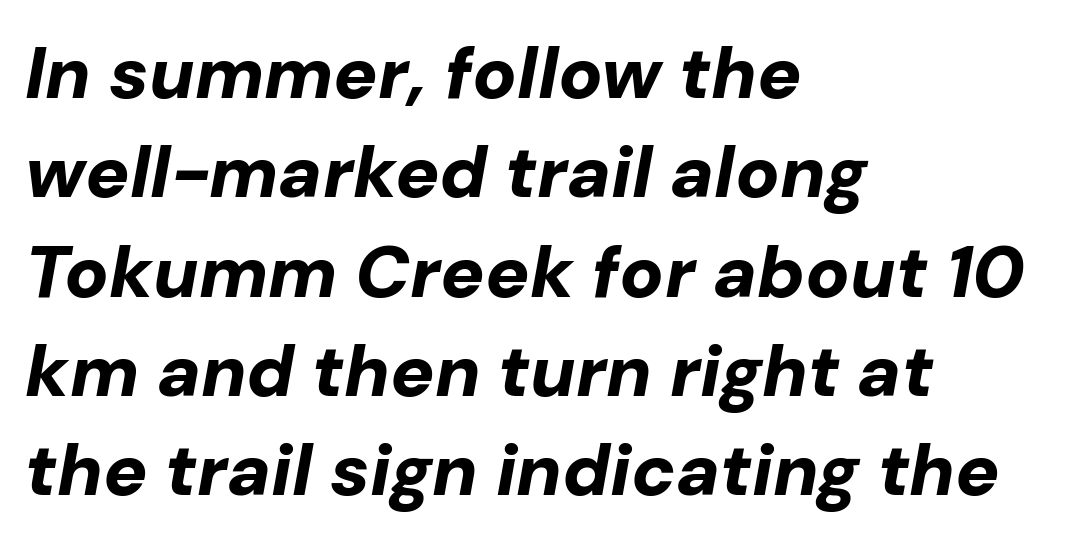
{"italic": "yes", "lean": "right", "slant_degrees": 10, "bold": "yes", "weight": "bold", "width": "normal", "stroke_contrast": "low", "x_height": "medium", "monospaced": "no", "underline": "no", "align": "left", "line_spacing": "normal", "line_spacing_ratio": 1.36, "letter_spacing": "normal", "letter_spacing_em": 0.0, "glyph_px": 73}
